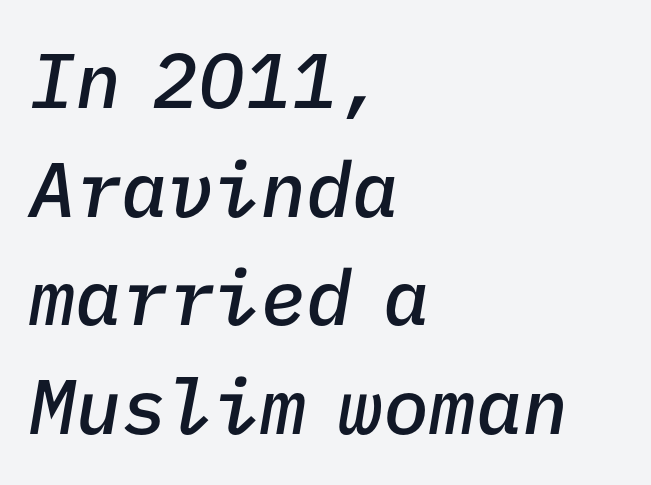
How heavy is the stroke? Medium-heavy — a semibold, shy of bold. Typeset ragged right — the left edge is the straight one. The words here are not underlined. The face used here has a pronounced slope to its letters. Students, note that the glyphs here touch the page at normal intervals. Notice how descenders clear the ascenders below comfortably — that's standard leading.
